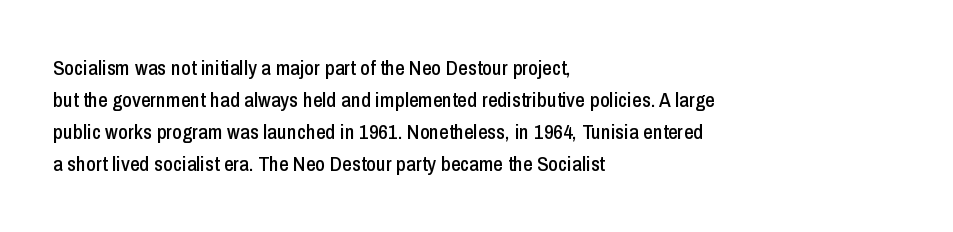
Layout note: lines flush left. The string is rendered with underlining switched off. The line texture is even and compact thanks to regular tracking. A roman cut, with each character standing at attention. The space between consecutive lines is moderate.
